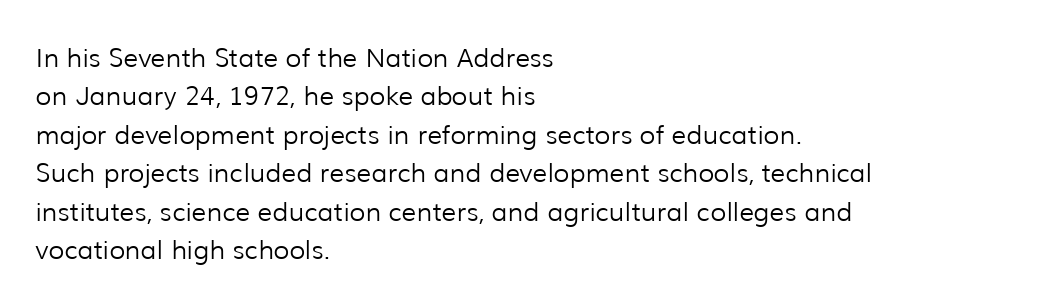
Q: Is the text bold? A: No.
Q: Is the text italic (slanted)? A: No, it is upright.
Q: Is the text underlined? A: No.
Q: How is the paragraph aligned? A: Left-aligned.
Q: Is the spacing between letters normal or unusually wide? A: Normal.
Q: Is the spacing between lines tight, normal or loose? A: Normal.
